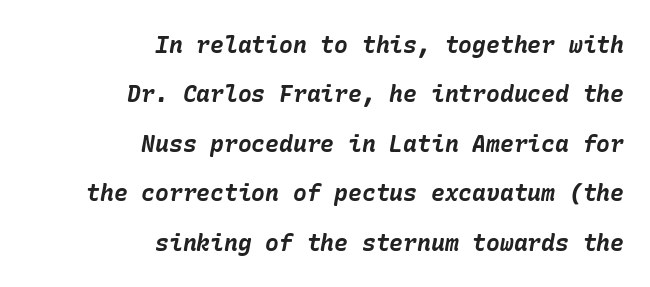
{"italic": "yes", "lean": "right", "slant_degrees": 10, "bold": "yes", "underline": "no", "align": "right", "line_spacing": "loose", "line_spacing_ratio": 2.15, "letter_spacing": "normal", "letter_spacing_em": 0.0, "glyph_px": 23}
